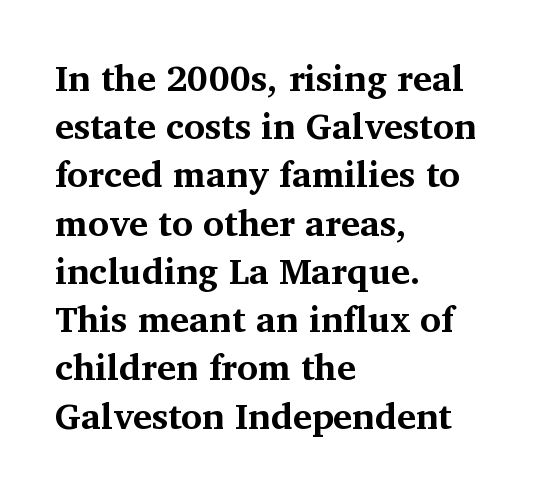
Q: Is the text bold? A: Yes.
Q: Is the text italic (slanted)? A: No, it is upright.
Q: Is the typeface a serif or a sans-serif typeface? A: Serif.
Q: Is the text underlined? A: No.
Q: How is the paragraph aligned? A: Left-aligned.
Q: Is the spacing between letters normal or unusually wide? A: Normal.
Q: Is the spacing between lines tight, normal or loose? A: Normal.
Q: Width (condensed, normal, or wide)? A: Normal.
Q: Stroke contrast? A: Medium.
Q: x-height? A: Medium.
Q: Monospaced? A: No.
